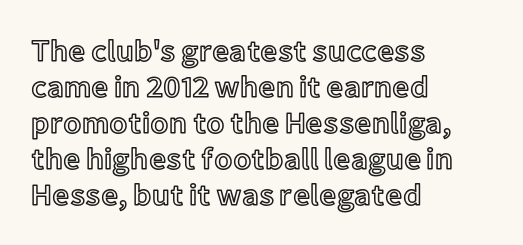
Rendered with straight, roman letterforms. This rendering features lettering with no underline. The letters sit at their default tracking, neither squeezed nor spread. This sample is left-justified, so line endings fall wherever the words run out. The face used here is proportionally spaced, like ordinary book or web type.
